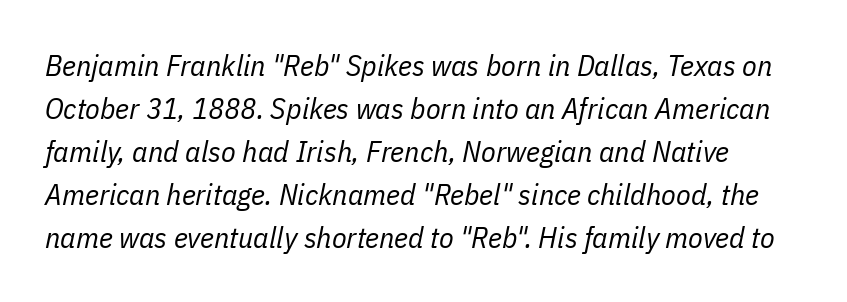
It's the slanting kind of type. Vertical spacing — default. Is the letter spacing exaggerated? No — it looks like the ordinary default. Summary of weight: not heavy and not bold.
